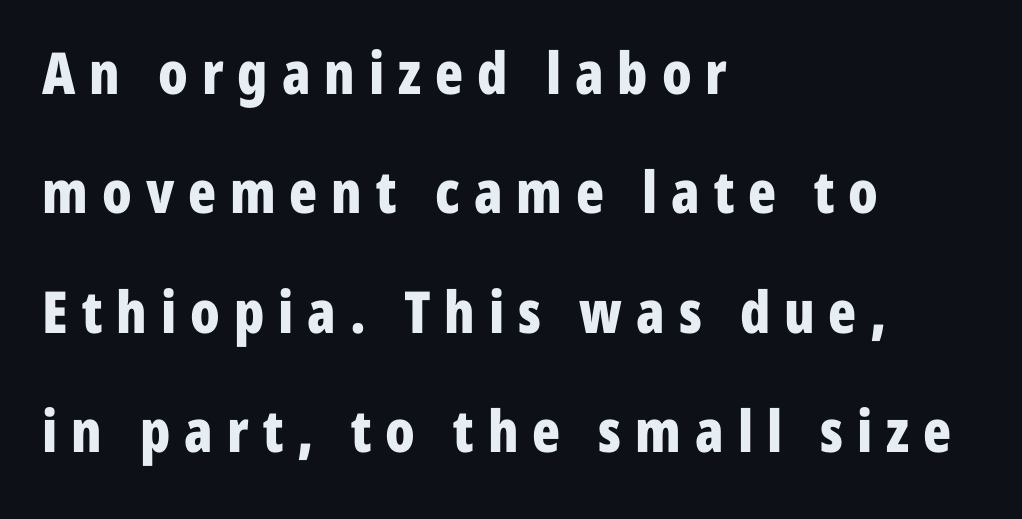
The image shows 58 px bold, condensed sans-serif type, upright; set left-aligned, loose line spacing (2.06x), unusually wide letter spacing (+0.24 em), not underlined; low stroke contrast and a medium x-height.
